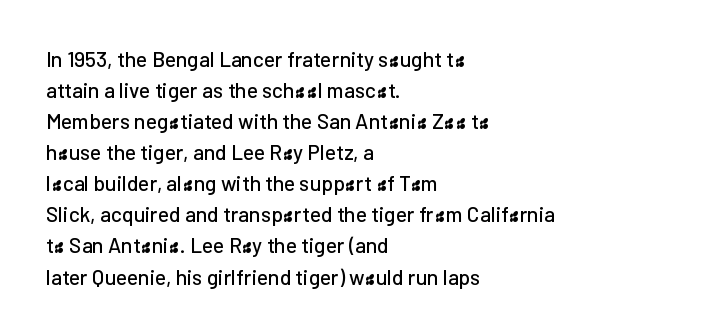
Q: Is the text italic (slanted)? A: No, it is upright.
Q: Is the text underlined? A: No.
Q: How is the paragraph aligned? A: Left-aligned.
Q: Is the spacing between letters normal or unusually wide? A: Normal.
Q: Is the spacing between lines tight, normal or loose? A: Normal.
